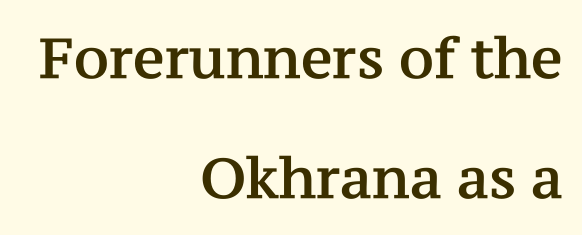
{"serif": "yes", "italic": "no", "width": "normal", "stroke_contrast": "medium", "x_height": "medium", "monospaced": "no", "underline": "no", "align": "right", "line_spacing": "loose", "line_spacing_ratio": 2.15, "letter_spacing": "normal", "letter_spacing_em": 0.0, "glyph_px": 56}
